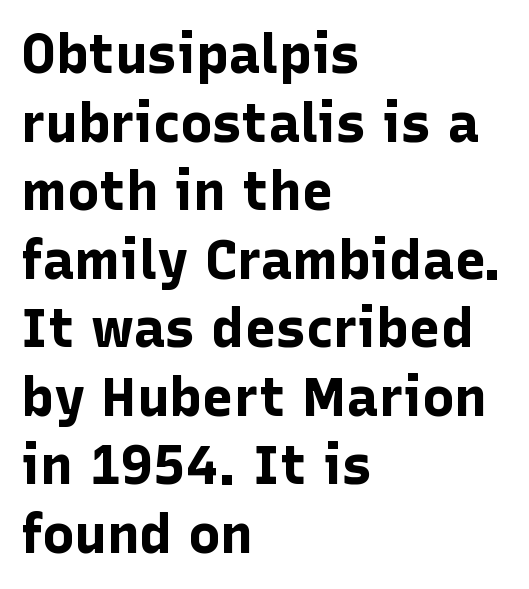
The image shows 54 px bold sans-serif type, upright; set left-aligned, normal line spacing (1.27x), normal letter spacing, not underlined; low stroke contrast and a medium x-height.
